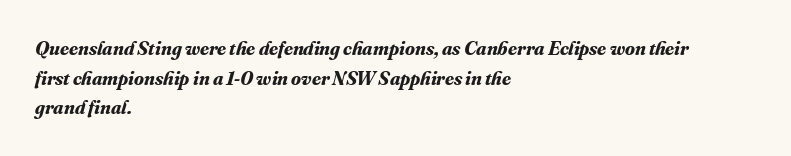
Tall strokes in this sample are angled rather than plumb. Every row of glyphs begins at an identical x-position on the left. Compared with an ordinary text face, these strokes are far heavier — a full bold. Normally led — the rows are evenly, conventionally spaced.
